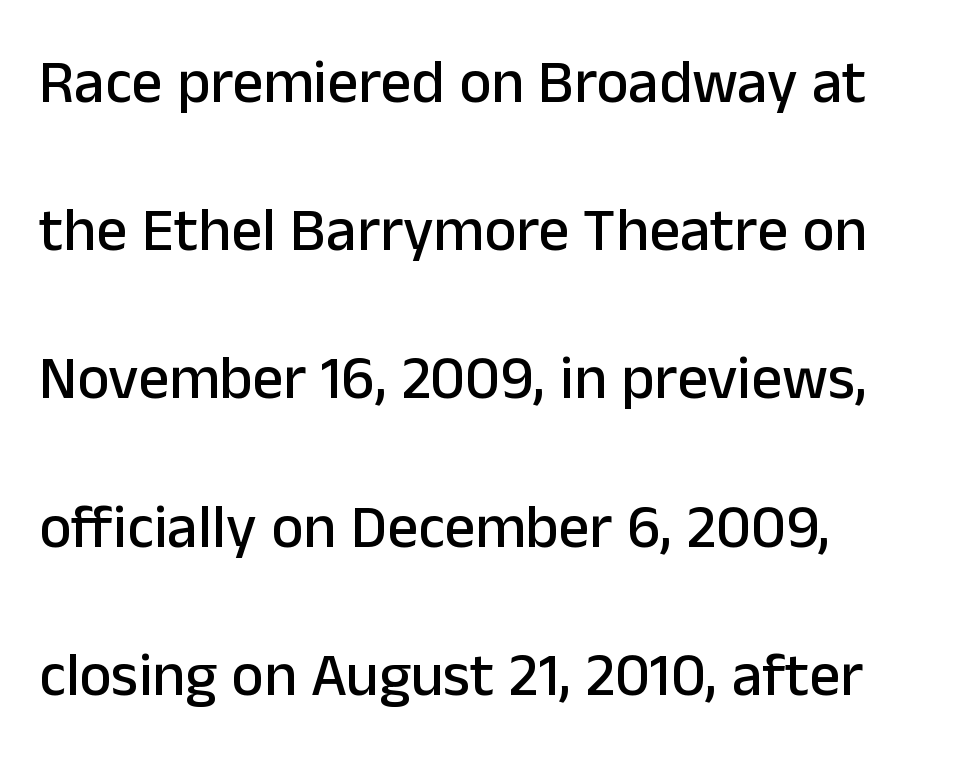
Classification — sans serif. Italic: no, the glyphs are upright roman. Glance below the letters and you will spot only blank space. Leading is clearly above the norm, producing a sparse column. In terms of letterspacing, this is plain default setting.
